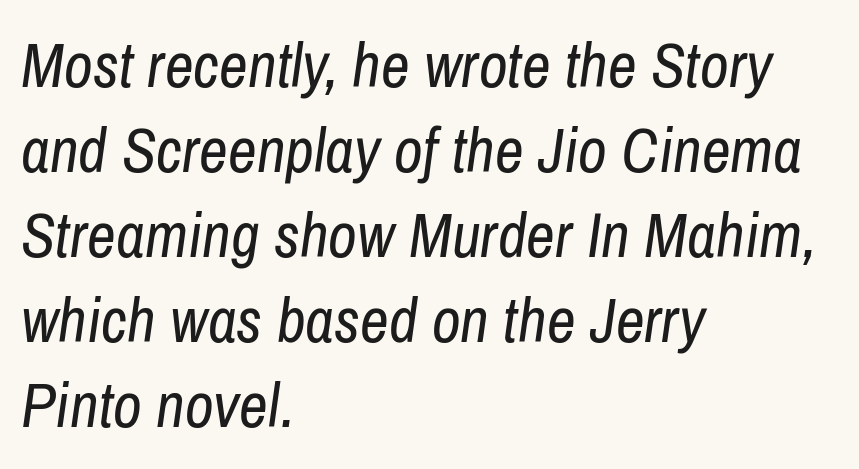
Q: Is the text bold? A: No.
Q: Is the text italic (slanted)? A: Yes, it leans right by about 8 degrees.
Q: Is the text underlined? A: No.
Q: How is the paragraph aligned? A: Left-aligned.
Q: Is the spacing between letters normal or unusually wide? A: Normal.
Q: Is the spacing between lines tight, normal or loose? A: Normal.
Q: Width (condensed, normal, or wide)? A: Condensed.
Q: Stroke contrast? A: Low.
Q: x-height? A: Medium.
Q: Monospaced? A: No.
